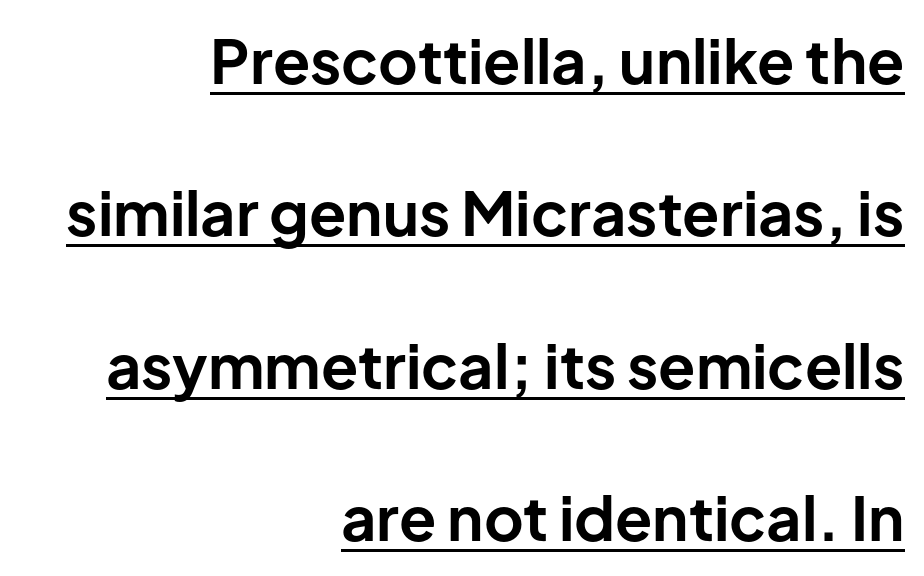
{"serif": "no", "italic": "no", "bold": "yes", "weight": "bold", "width": "normal", "stroke_contrast": "low", "x_height": "medium", "monospaced": "no", "underline": "yes", "align": "right", "line_spacing": "loose", "line_spacing_ratio": 2.5, "letter_spacing": "normal", "letter_spacing_em": 0.0, "glyph_px": 61}
